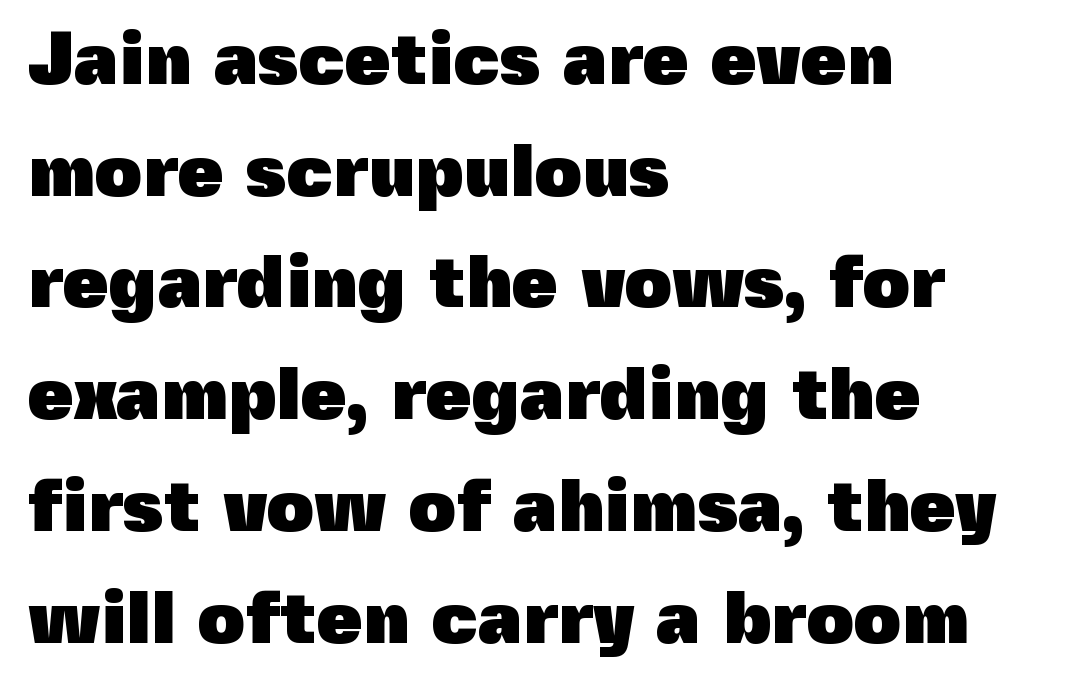
{"serif": "no", "italic": "no", "bold": "yes", "weight": "heavy", "width": "normal", "x_height": "medium", "monospaced": "no", "underline": "no", "align": "left", "line_spacing": "normal", "line_spacing_ratio": 1.51, "letter_spacing": "normal", "letter_spacing_em": 0.0, "glyph_px": 74}
